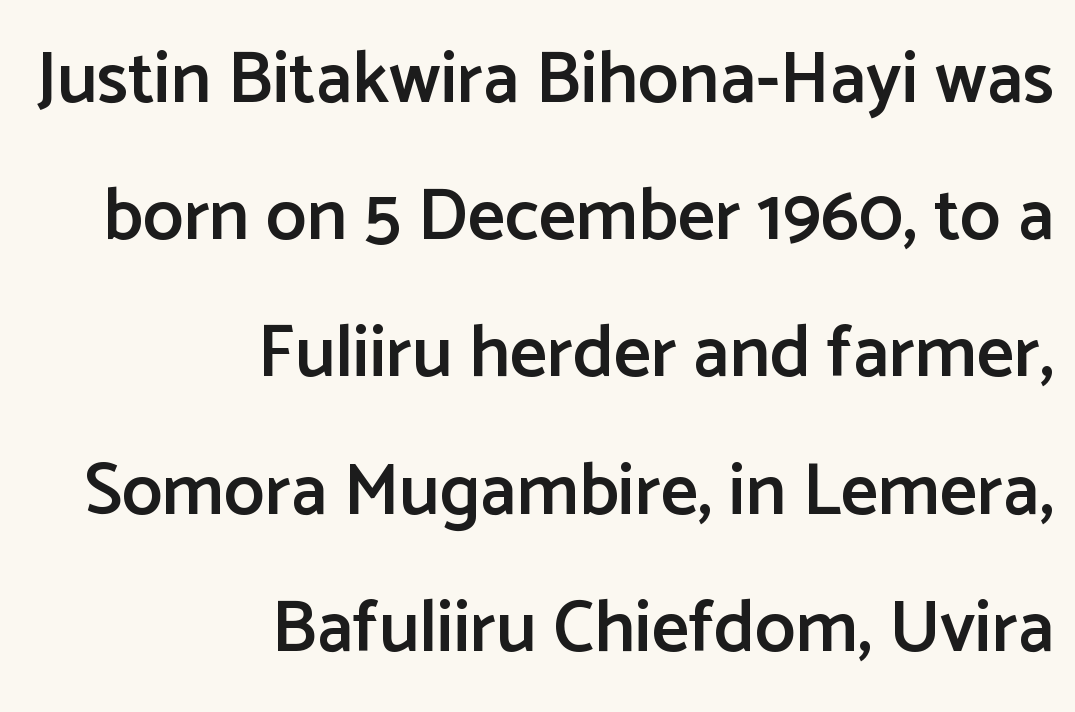
The image shows 73 px semibold sans-serif type, upright; set right-aligned, line spacing 1.88x, normal letter spacing, not underlined; low stroke contrast and a medium x-height.
